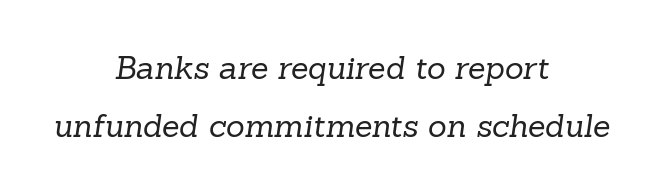
{"serif": "yes", "bold": "no", "weight": "regular", "width": "normal", "stroke_contrast": "low", "x_height": "medium", "monospaced": "no", "underline": "no", "align": "center", "line_spacing_ratio": 1.82, "letter_spacing": "normal", "letter_spacing_em": 0.0, "glyph_px": 32}
